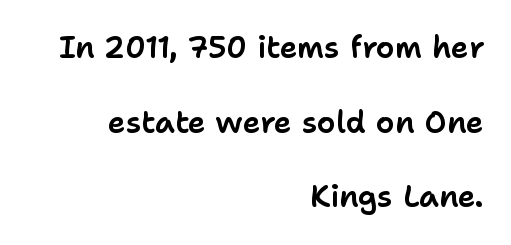
{"serif": "no", "italic": "no", "width": "normal", "stroke_contrast": "low", "x_height": "medium", "monospaced": "no", "underline": "no", "align": "right", "line_spacing": "loose", "line_spacing_ratio": 2.49, "letter_spacing": "normal", "letter_spacing_em": 0.0, "glyph_px": 30}
